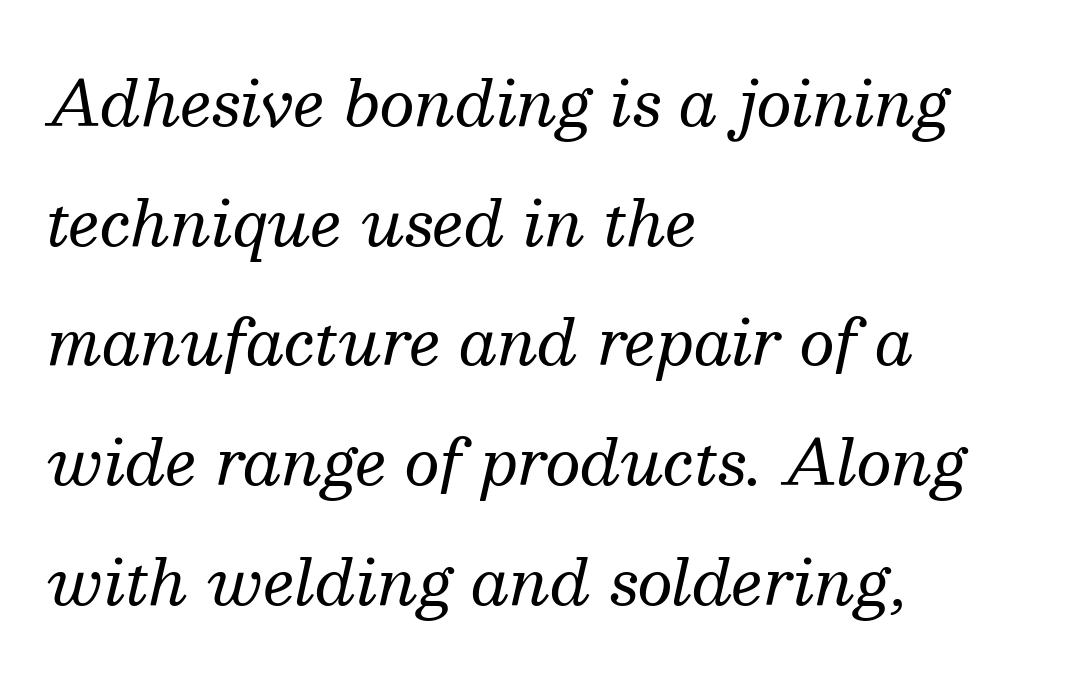
The image shows 62 px regular-weight serif type, italic (leaning right); set left-aligned, loose line spacing (1.93x), normal letter spacing, not underlined; medium stroke contrast and a medium x-height.
